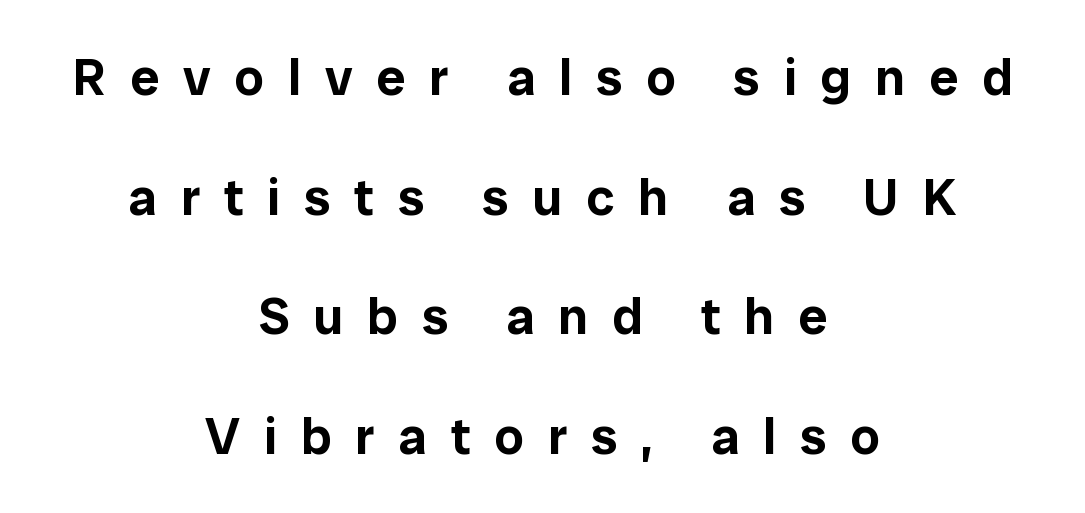
The image shows 52 px sans-serif type, upright; set centered, loose line spacing (2.3x), unusually wide letter spacing (+0.46 em), not underlined; low stroke contrast and a medium x-height.
